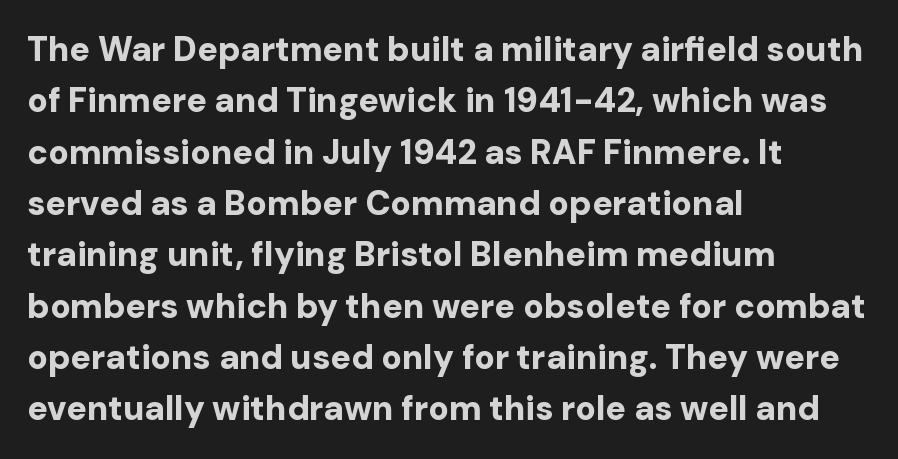
These lines are rendered in a variable-pitch font. Every stem runs plumb, perpendicular to the baseline. How heavy is the stroke? Heavy — this is a bold. The gaps between neighbouring characters are ordinary and unremarkable. Whoever set this chose a conventional vertical rhythm.
